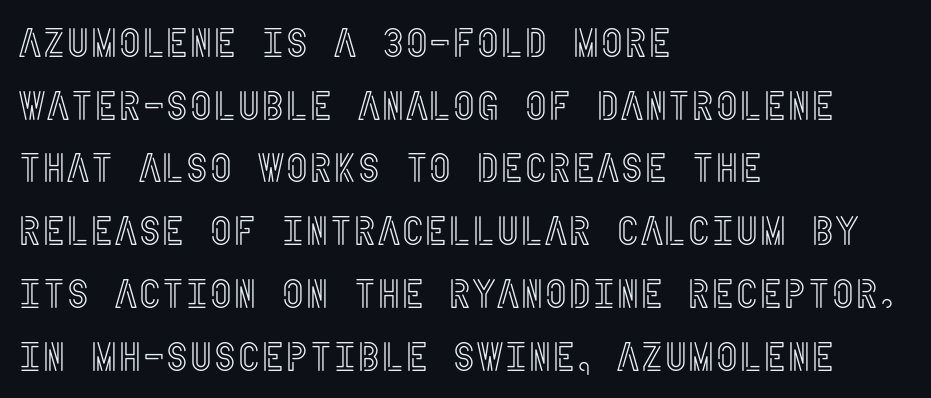
Clear beneath every line of the passage. Short note: letters normally spaced. Every character sits straight up, as roman type does. Leading matches the norm, producing a regular column. Alignment: flush left.
